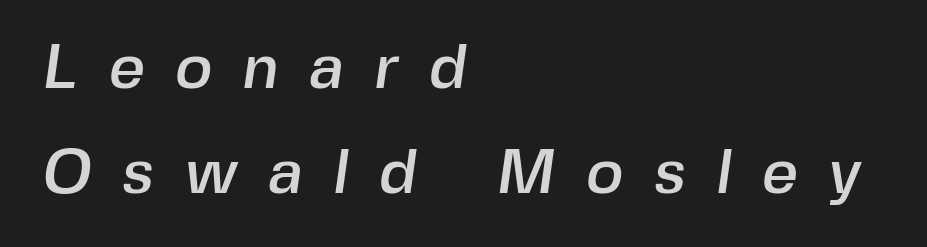
Varying glyph widths throughout — classic text-font behaviour. Compared with typical body copy, the letter spacing here is much looser. The block of text has a typical density, with ordinary space between rows. Casual observation: everything's shoved over to the left. What kind of face is this? One without serifs — a sans. Underline: absent.
